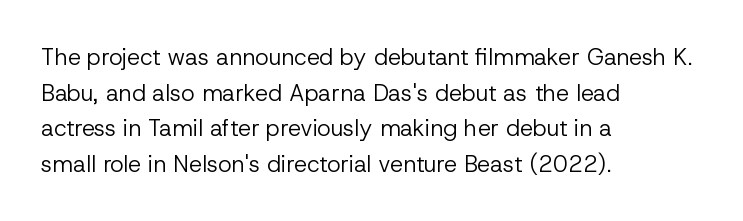
Q: Is the text bold? A: No.
Q: Is the text italic (slanted)? A: No, it is upright.
Q: Is the text underlined? A: No.
Q: How is the paragraph aligned? A: Left-aligned.
Q: Is the spacing between letters normal or unusually wide? A: Normal.
Q: Is the spacing between lines tight, normal or loose? A: Normal.
